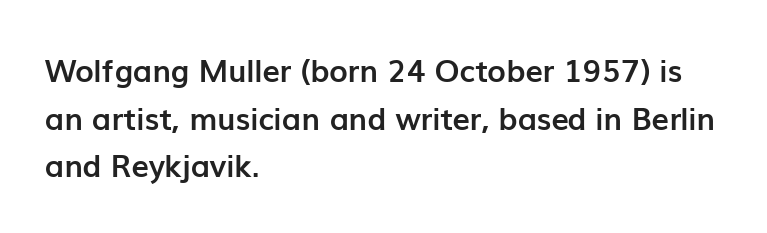
The image shows 31 px semibold sans-serif type, upright; set left-aligned, normal line spacing (1.54x), normal letter spacing, not underlined; low stroke contrast and a medium x-height.
